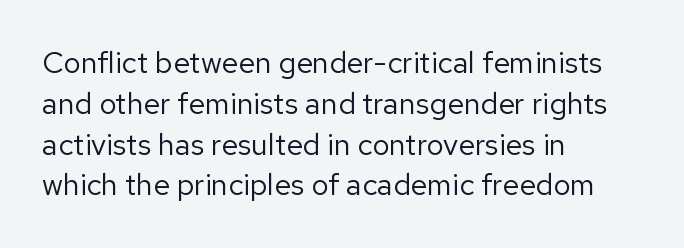
{"serif": "no", "italic": "no", "bold": "no", "weight": "regular", "width": "normal", "stroke_contrast": "low", "x_height": "medium", "monospaced": "no", "underline": "no", "align": "left", "line_spacing": "normal", "line_spacing_ratio": 1.36, "letter_spacing": "normal", "letter_spacing_em": 0.0, "glyph_px": 30}
